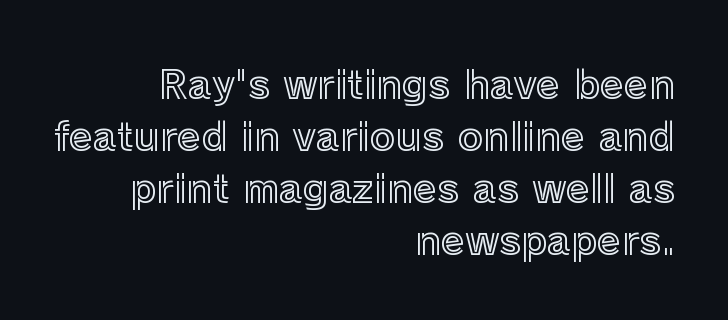
Q: Is the text italic (slanted)? A: No, it is upright.
Q: Is the text underlined? A: No.
Q: How is the paragraph aligned? A: Right-aligned.
Q: Is the spacing between letters normal or unusually wide? A: Normal.
Q: Is the spacing between lines tight, normal or loose? A: Normal.
Q: Width (condensed, normal, or wide)? A: Normal.
Q: x-height? A: Medium.
Q: Monospaced? A: No.
